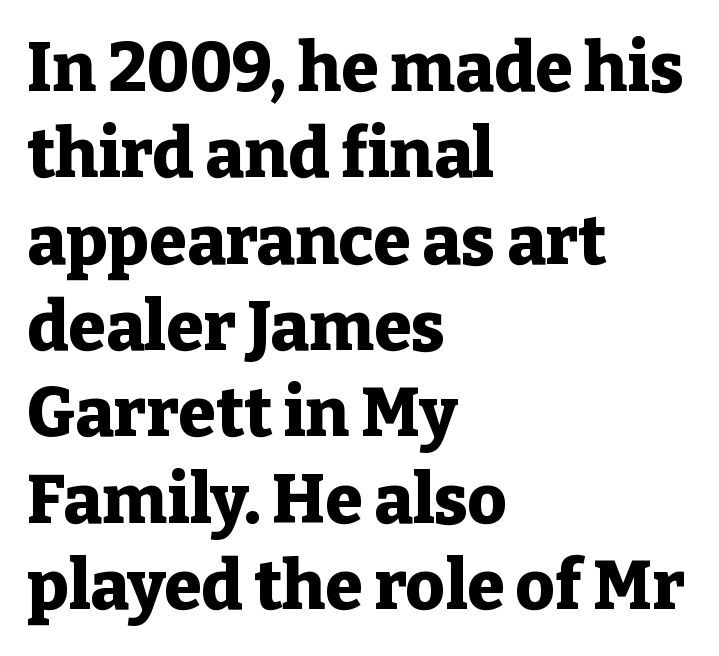
{"serif": "yes", "italic": "no", "bold": "yes", "weight": "heavy", "width": "normal", "stroke_contrast": "low", "x_height": "medium", "monospaced": "no", "underline": "no", "align": "left", "line_spacing": "normal", "line_spacing_ratio": 1.27, "letter_spacing": "normal", "letter_spacing_em": 0.0, "glyph_px": 68}
